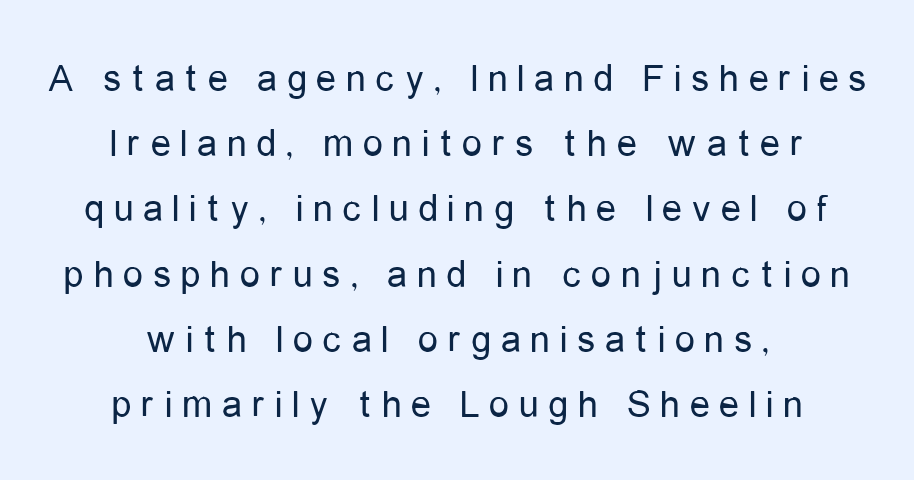
Serif or sans? Sans — the stroke terminals are bare. The cut favours lightness, reaching ordinary text weight at its darkest. Tracking value appears strongly positive — letters spread wide. In CSS terms this would be text-align: center. The glyphs are unaccompanied by any horizontal stroke below them. The typography opts for an upright posture over an oblique one.
